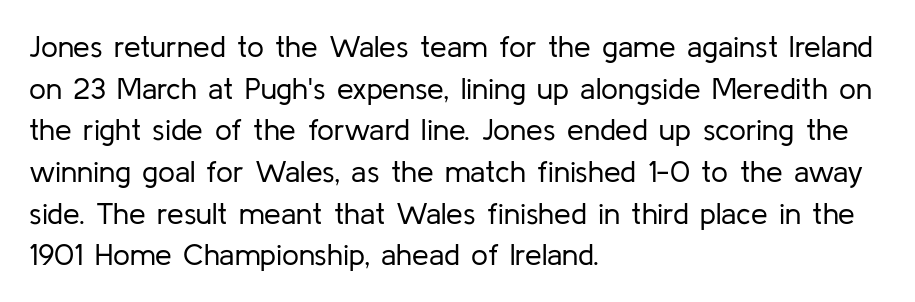
{"serif": "no", "italic": "no", "bold": "no", "weight": "regular", "width": "normal", "stroke_contrast": "low", "x_height": "medium", "monospaced": "no", "underline": "no", "align": "left", "line_spacing": "normal", "line_spacing_ratio": 1.39, "letter_spacing": "normal", "letter_spacing_em": 0.0, "glyph_px": 30}
